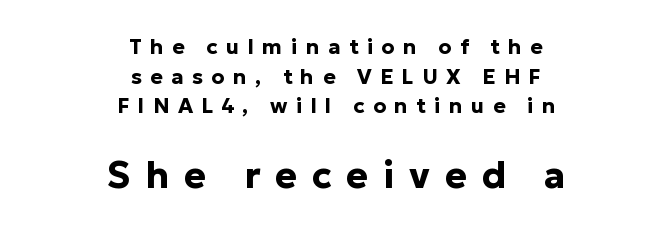
Q: Is the text bold? A: Yes.
Q: Is the text italic (slanted)? A: No, it is upright.
Q: Is the typeface a serif or a sans-serif typeface? A: Sans-serif.
Q: Is the text underlined? A: No.
Q: How is the paragraph aligned? A: Centered.
Q: Is the spacing between letters normal or unusually wide? A: Unusually wide.
Q: Is the spacing between lines tight, normal or loose? A: Normal.
Q: Which block of text is set in a larger size, the first (top) or the second (bottom)? A: The second (bottom) one.
Q: Width (condensed, normal, or wide)? A: Normal.
Q: Stroke contrast? A: Low.
Q: x-height? A: Medium.
Q: Monospaced? A: No.
